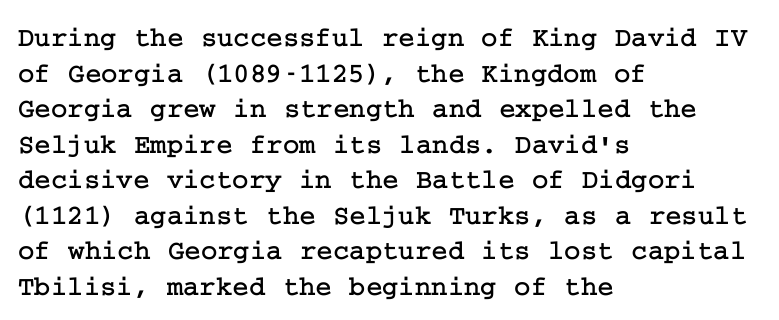
{"serif": "yes", "italic": "no", "width": "normal", "stroke_contrast": "low", "x_height": "medium", "underline": "no", "align": "left", "line_spacing": "normal", "line_spacing_ratio": 1.27, "letter_spacing": "normal", "letter_spacing_em": 0.0, "glyph_px": 28}
